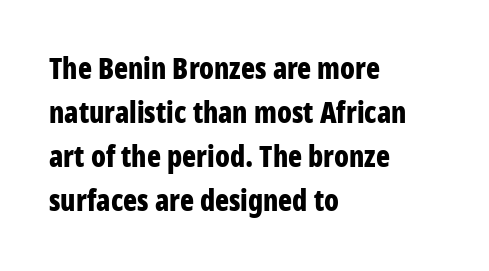
The typeface chosen for these lines omits serifs. Every character sits straight up, as roman type does. Set as a true bold cut, around the 700 mark. The passage shown has conventional tracking throughout. Clear beneath every line of the passage.
